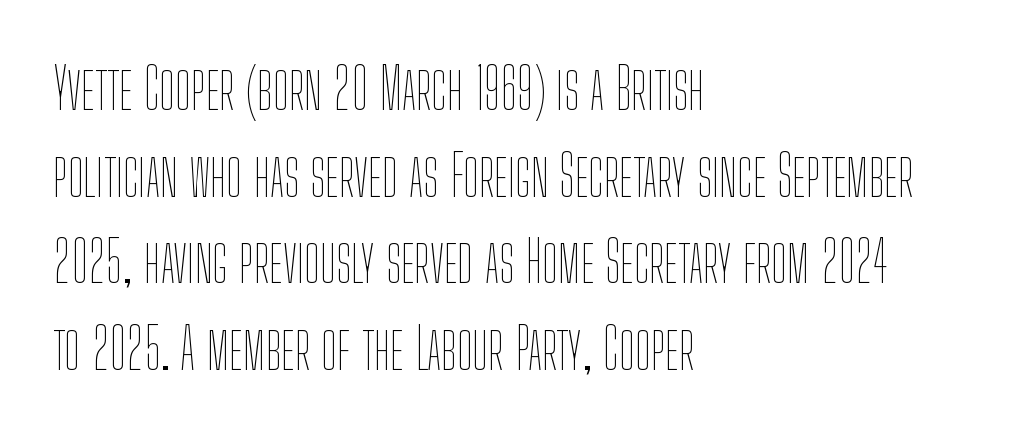
The image shows 57 px thin, condensed type, upright; set left-aligned, normal line spacing (1.52x), normal letter spacing, not underlined; low stroke contrast and a medium x-height.
